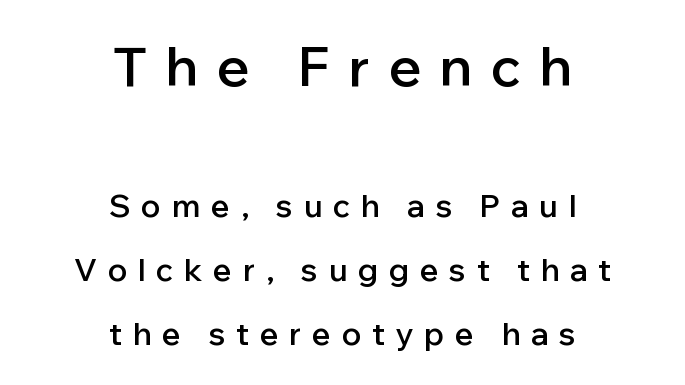
The image shows 54 px semibold sans-serif type, upright; set centered, loose line spacing (2.06x), unusually wide letter spacing (+0.35 em), not underlined; the first (top) block is 1.74x larger; low stroke contrast and a medium x-height.
